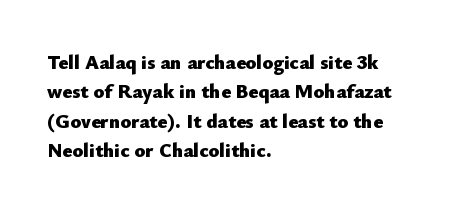
{"italic": "no", "bold": "yes", "underline": "no", "align": "left", "line_spacing": "normal", "line_spacing_ratio": 1.47, "letter_spacing": "normal", "letter_spacing_em": 0.0, "glyph_px": 20}
